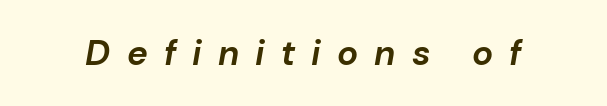
The image shows 35 px bold type, italic (leaning right); set unusually wide letter spacing (+0.46 em), not underlined; low stroke contrast and a medium x-height.
